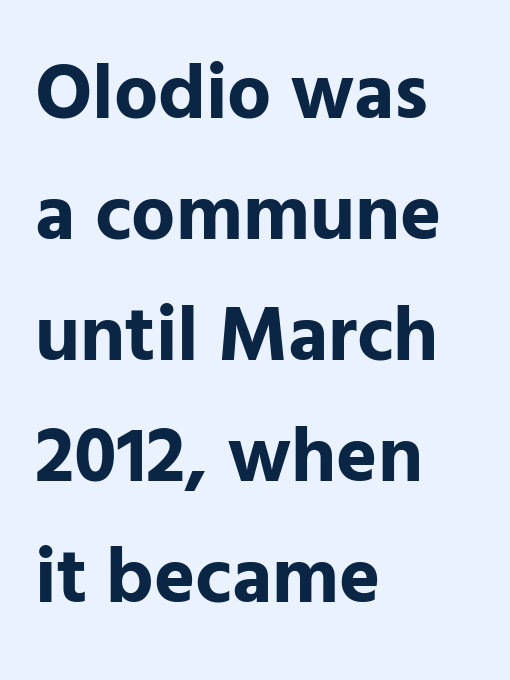
{"serif": "no", "italic": "no", "bold": "yes", "weight": "bold", "width": "normal", "stroke_contrast": "low", "x_height": "medium", "monospaced": "no", "underline": "no", "align": "left", "line_spacing": "normal", "line_spacing_ratio": 1.55, "letter_spacing": "normal", "letter_spacing_em": 0.0, "glyph_px": 78}
